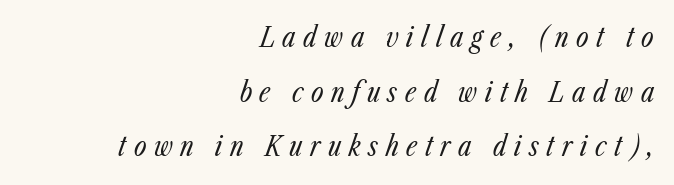
Stroke thickness stays within the range of a standard reading face or lighter. The letters are spread apart with noticeably loose tracking. The lines in this sample share a right terminus and differ only in where they begin. Observe the lean: these are italic letterforms.
